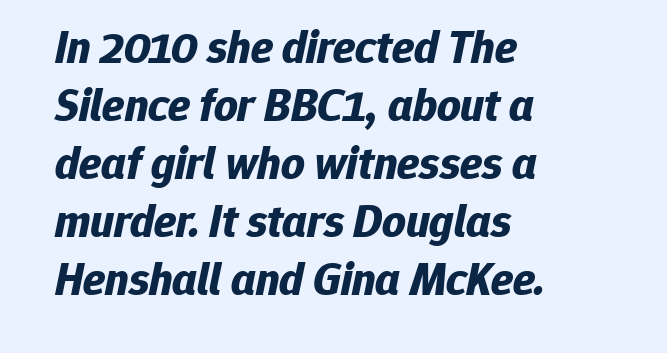
Q: Is the text bold? A: Yes.
Q: Is the text italic (slanted)? A: Yes, it leans right by about 12 degrees.
Q: Is the text underlined? A: No.
Q: How is the paragraph aligned? A: Left-aligned.
Q: Is the spacing between letters normal or unusually wide? A: Normal.
Q: Is the spacing between lines tight, normal or loose? A: Normal.
Q: Width (condensed, normal, or wide)? A: Normal.
Q: Stroke contrast? A: Low.
Q: x-height? A: Medium.
Q: Monospaced? A: No.
